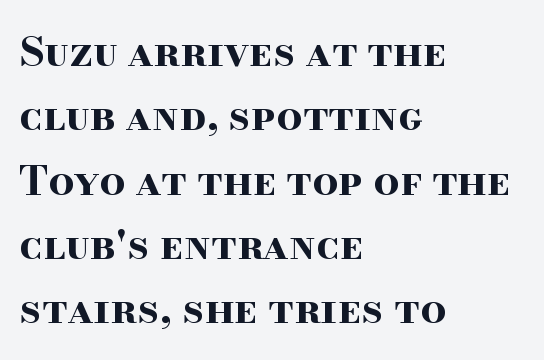
You could not count columns in this text — the font is proportionally spaced. Does the type have serifs? Yes, each stem ends in a small foot. This block has exactly the height ordinary leading produces. Alignment: flush left. Clear beneath every line of the passage. Short note: letters normally spaced.
